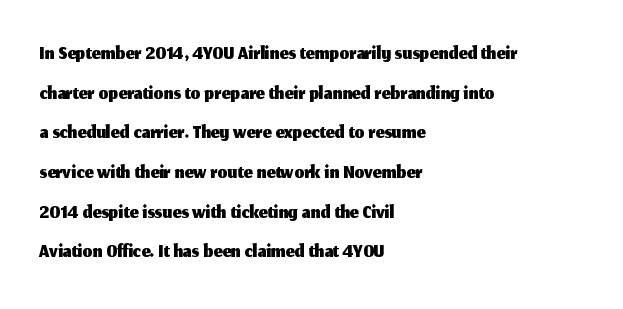
Q: Is the text italic (slanted)? A: No, it is upright.
Q: Is the typeface a serif or a sans-serif typeface? A: Sans-serif.
Q: Is the text underlined? A: No.
Q: How is the paragraph aligned? A: Left-aligned.
Q: Is the spacing between letters normal or unusually wide? A: Normal.
Q: Is the spacing between lines tight, normal or loose? A: Normal.
Q: Width (condensed, normal, or wide)? A: Normal.
Q: Stroke contrast? A: Medium.
Q: x-height? A: Medium.
Q: Monospaced? A: No.
